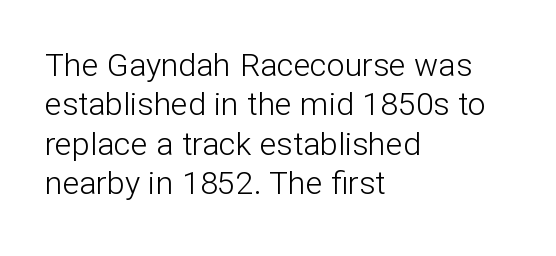
The image shows 32 px light sans-serif type, upright; set left-aligned, line spacing 1.23x, normal letter spacing, not underlined; low stroke contrast and a medium x-height.
